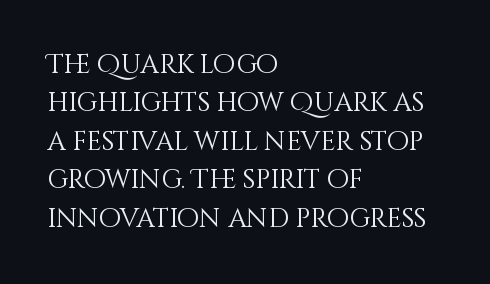
{"italic": "no", "bold": "no", "underline": "no", "align": "left", "line_spacing": "normal", "line_spacing_ratio": 1.48, "letter_spacing": "normal", "letter_spacing_em": 0.0, "glyph_px": 26}
